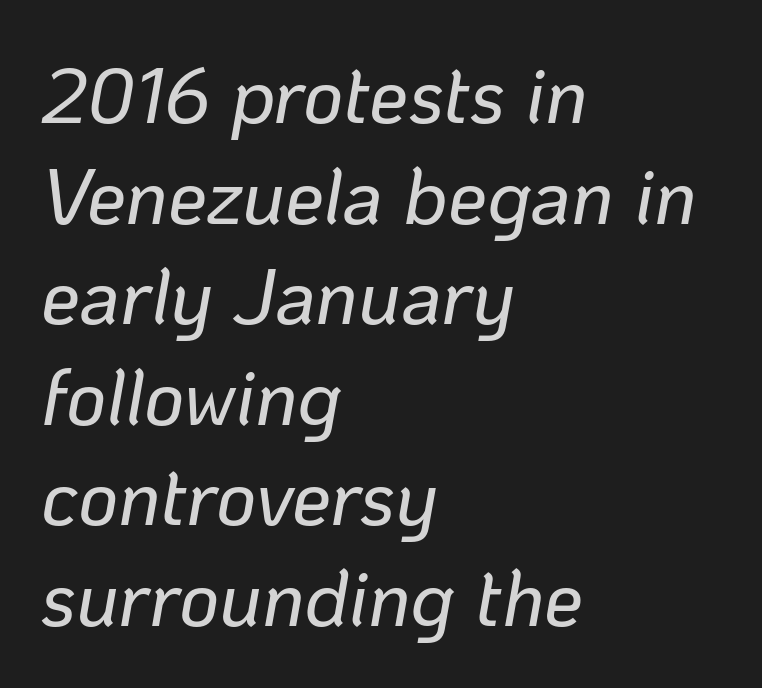
The face used here is rendered with its standard letterfit. Left-aligned paragraph, ragged on the right. The passage shown is not underscored anywhere. Slanted lettering throughout.
